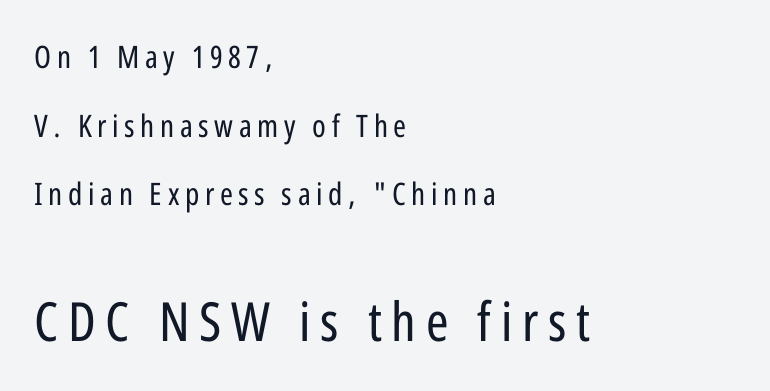
Q: Is the text bold? A: No.
Q: Is the text italic (slanted)? A: No, it is upright.
Q: Is the typeface a serif or a sans-serif typeface? A: Sans-serif.
Q: Is the text underlined? A: No.
Q: How is the paragraph aligned? A: Left-aligned.
Q: Is the spacing between lines tight, normal or loose? A: Loose.
Q: Which block of text is set in a larger size, the first (top) or the second (bottom)? A: The second (bottom) one.
Q: Width (condensed, normal, or wide)? A: Condensed.
Q: Stroke contrast? A: Low.
Q: x-height? A: Medium.
Q: Monospaced? A: No.
